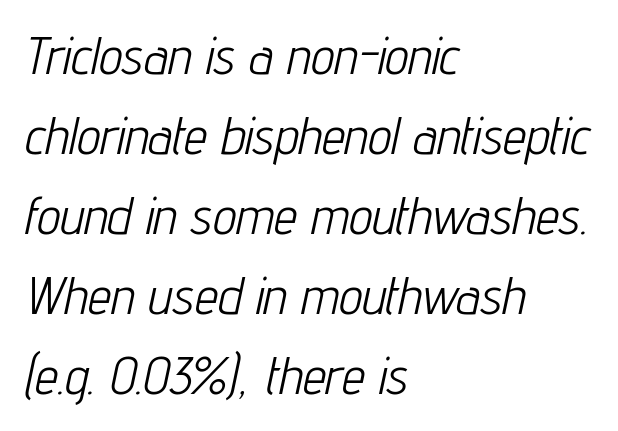
{"italic": "yes", "lean": "right", "slant_degrees": 12, "bold": "no", "weight": "light", "width": "condensed", "stroke_contrast": "low", "x_height": "medium", "monospaced": "no", "underline": "no", "align": "left", "line_spacing": "normal", "line_spacing_ratio": 1.54, "letter_spacing": "normal", "letter_spacing_em": 0.0, "glyph_px": 52}
